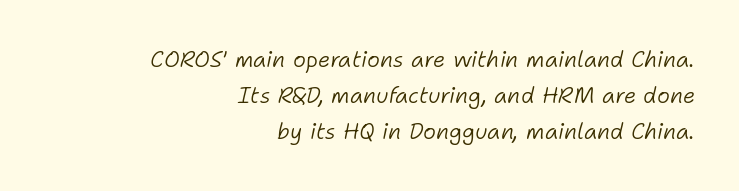
The image shows 22 px text type, italic (leaning right); set right-aligned, normal line spacing (1.63x), normal letter spacing, not underlined.
